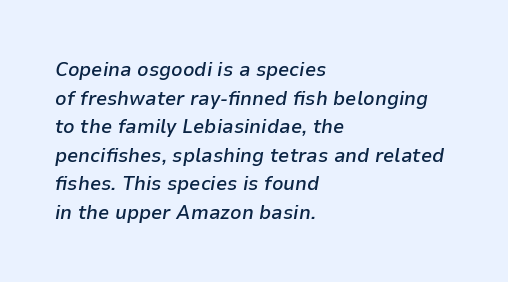
The image shows 20 px text type, italic (leaning right); set left-aligned, normal line spacing (1.43x), normal letter spacing, not underlined.
